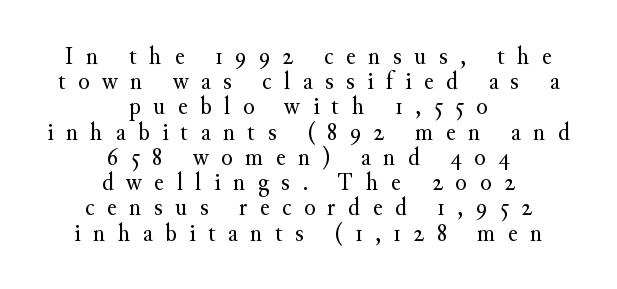
Q: Is the text bold? A: No.
Q: Is the text italic (slanted)? A: No, it is upright.
Q: Is the text underlined? A: No.
Q: How is the paragraph aligned? A: Centered.
Q: Is the spacing between letters normal or unusually wide? A: Unusually wide.
Q: Is the spacing between lines tight, normal or loose? A: Tight.
